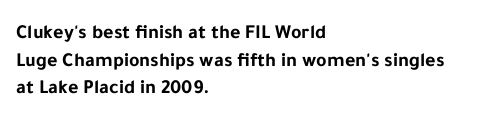
The image shows 20 px bold type, upright; set left-aligned, normal line spacing (1.38x), normal letter spacing, not underlined.
